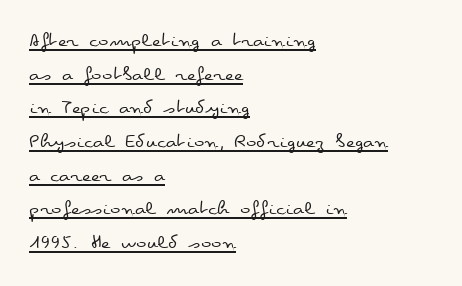
The image shows 22 px text type, upright; set left-aligned, normal line spacing (1.53x), normal letter spacing, underlined.
